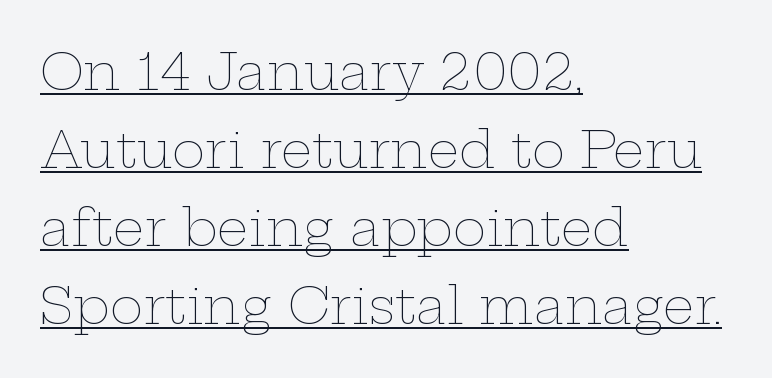
Normally led — the rows are evenly, conventionally spaced. The text block is weighted toward the left margin, trailing off unevenly rightward. Is the type heavy? It reads as light-to-regular instead. The lettering holds an erect, upright posture throughout.
